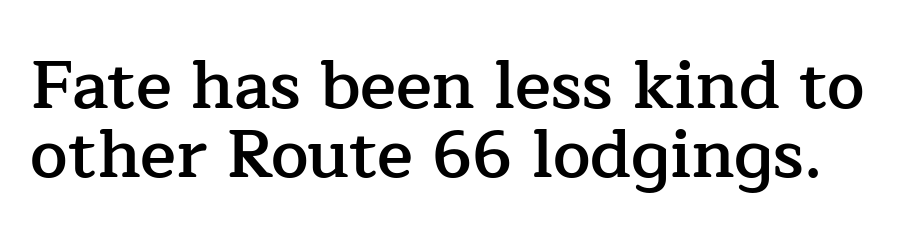
Q: Is the text bold? A: Semi-bold.
Q: Is the text italic (slanted)? A: No, it is upright.
Q: Is the typeface a serif or a sans-serif typeface? A: Serif.
Q: Is the text underlined? A: No.
Q: Is the spacing between letters normal or unusually wide? A: Normal.
Q: Is the spacing between lines tight, normal or loose? A: Tight.
Q: Width (condensed, normal, or wide)? A: Normal.
Q: Stroke contrast? A: Low.
Q: x-height? A: Medium.
Q: Monospaced? A: No.
